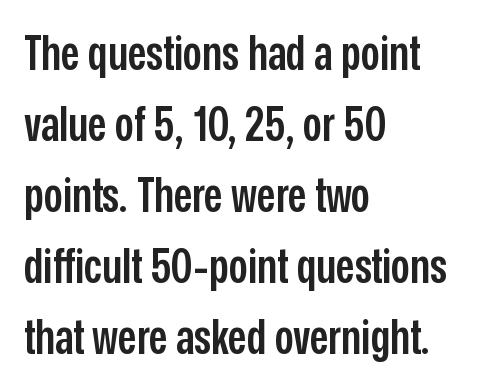
Q: Is the text bold? A: Semi-bold.
Q: Is the text italic (slanted)? A: No, it is upright.
Q: Is the typeface a serif or a sans-serif typeface? A: Sans-serif.
Q: Is the text underlined? A: No.
Q: How is the paragraph aligned? A: Left-aligned.
Q: Is the spacing between letters normal or unusually wide? A: Normal.
Q: Is the spacing between lines tight, normal or loose? A: Normal.
Q: Width (condensed, normal, or wide)? A: Condensed.
Q: Stroke contrast? A: Low.
Q: x-height? A: Medium.
Q: Monospaced? A: No.
